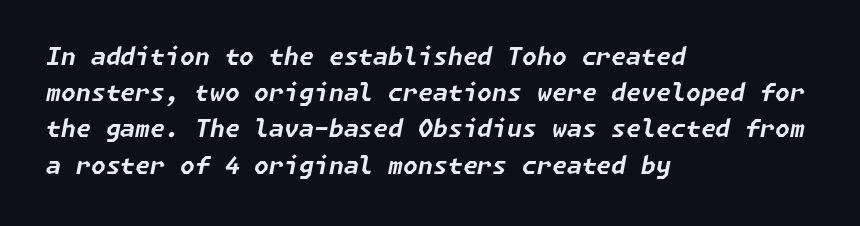
When letters slant like this, we call the style italic. Heft: maximum for text — a bold. The passage is arranged the way most books set body copy — flush left. This rendering leaves character spacing at its baseline value.
